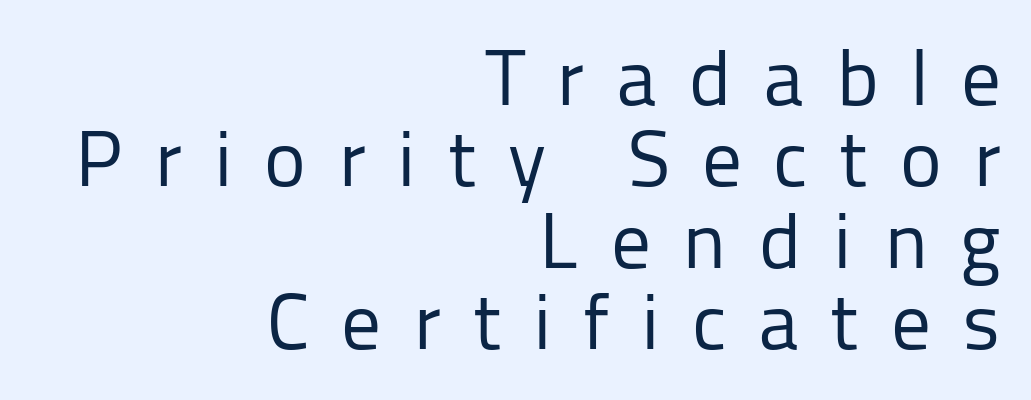
{"serif": "no", "italic": "no", "bold": "no", "weight": "regular", "width": "normal", "stroke_contrast": "low", "x_height": "medium", "monospaced": "no", "underline": "no", "align": "right", "line_spacing": "tight", "line_spacing_ratio": 1.03, "letter_spacing": "wide", "letter_spacing_em": 0.4, "glyph_px": 79}
